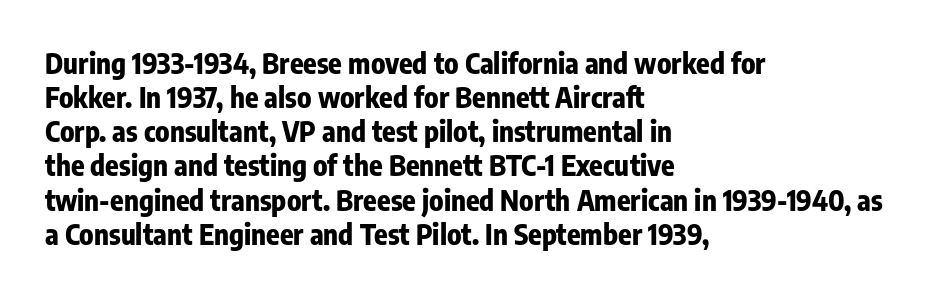
Heavy-handed strokes throughout: this text is bold. This sample has the flowing, uneven cadence of proportional lettering. Look at the bottom of the vertical strokes: they stop flat, with no serifs. The compositor pushed each line to the left boundary. Unmarked baselines from the first word to the last.
